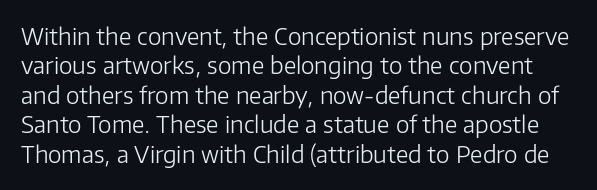
Q: Is the text bold? A: No.
Q: Is the text italic (slanted)? A: No, it is upright.
Q: Is the text underlined? A: No.
Q: Is the spacing between letters normal or unusually wide? A: Normal.
Q: Is the spacing between lines tight, normal or loose? A: Normal.
